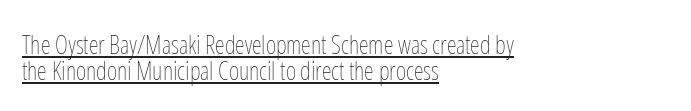
The image shows 25 px text type, upright; set left-aligned, tight line spacing (1.03x), normal letter spacing, underlined.
